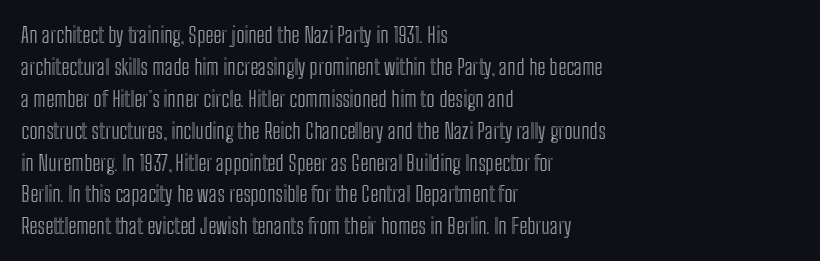
Q: Is the text italic (slanted)? A: No, it is upright.
Q: Is the text underlined? A: No.
Q: How is the paragraph aligned? A: Left-aligned.
Q: Is the spacing between letters normal or unusually wide? A: Normal.
Q: Is the spacing between lines tight, normal or loose? A: Normal.
